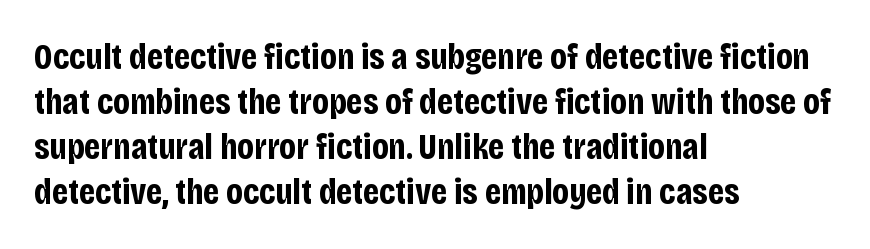
Compared with a centered layout, this one pins lines to the left instead. If you drew a line through each stem, it would be perfectly vertical. Classification — sans serif. Set as a true bold cut, around the 700 mark. These lines are rendered in a variable-pitch font.
